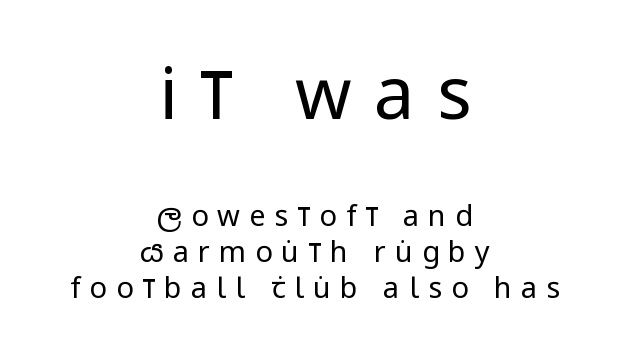
The image shows 72 px regular-weight, condensed sans-serif type, upright; set centered, line spacing 1.24x, unusually wide letter spacing (+0.31 em), not underlined; the first (top) block is 2.48x larger; low stroke contrast and a large x-height.
